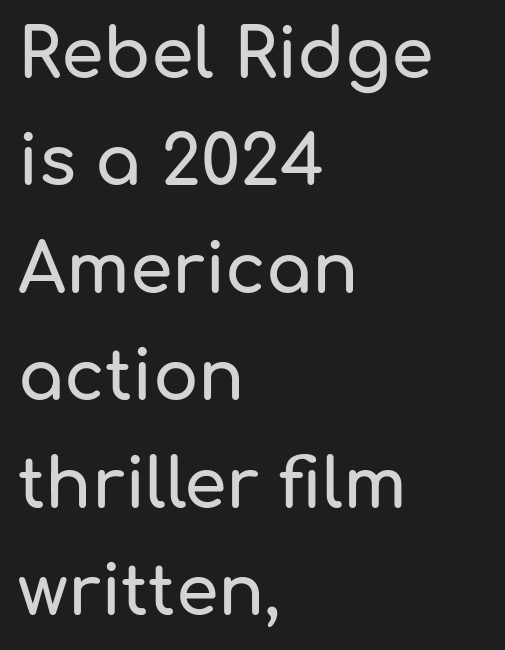
The image shows 68 px sans-serif type, upright; set left-aligned, normal line spacing (1.58x), normal letter spacing, not underlined; low stroke contrast and a medium x-height.
